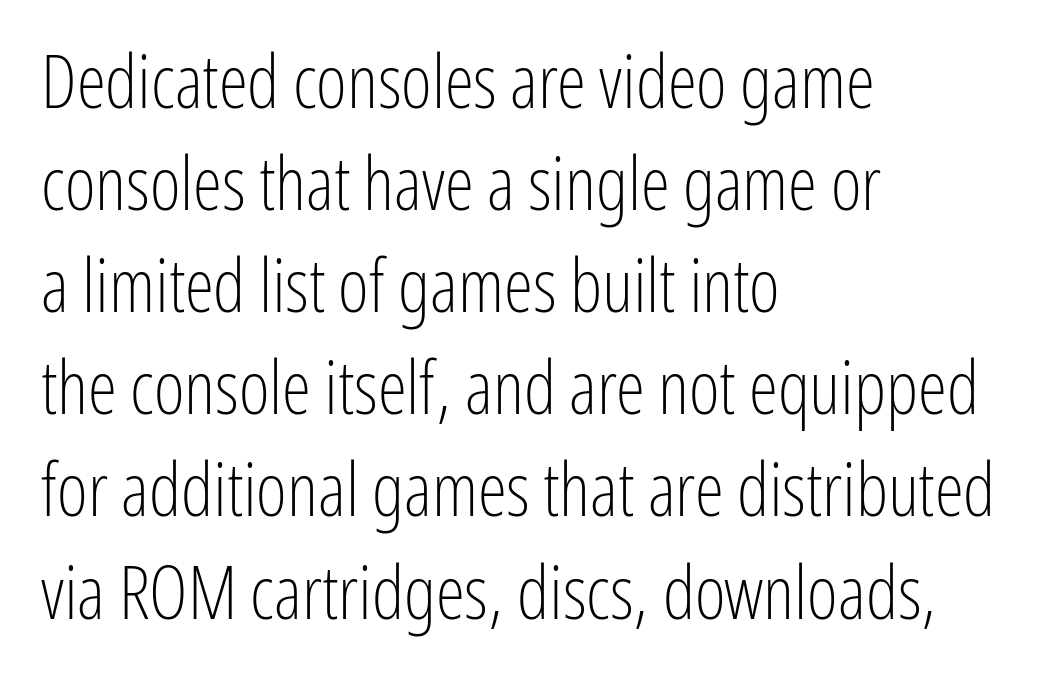
Q: Is the text bold? A: No.
Q: Is the text italic (slanted)? A: No, it is upright.
Q: Is the typeface a serif or a sans-serif typeface? A: Sans-serif.
Q: Is the text underlined? A: No.
Q: How is the paragraph aligned? A: Left-aligned.
Q: Is the spacing between letters normal or unusually wide? A: Normal.
Q: Is the spacing between lines tight, normal or loose? A: Normal.
Q: Width (condensed, normal, or wide)? A: Condensed.
Q: Stroke contrast? A: Low.
Q: x-height? A: Medium.
Q: Monospaced? A: No.
